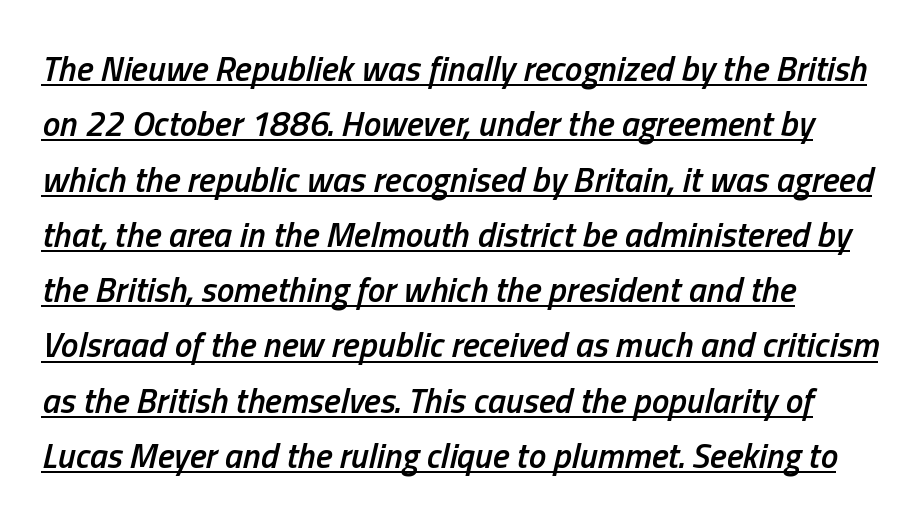
These characters rest on top of a visible drawn line. This sample uses plain, unmodified letter spacing. Vertically, the passage feels balanced, rows spaced as you'd expect. Typographic density is moderately raised because the face is semibold. These lines stack with their left ends in a neat column. In terms of posture, this sample is oblique.
